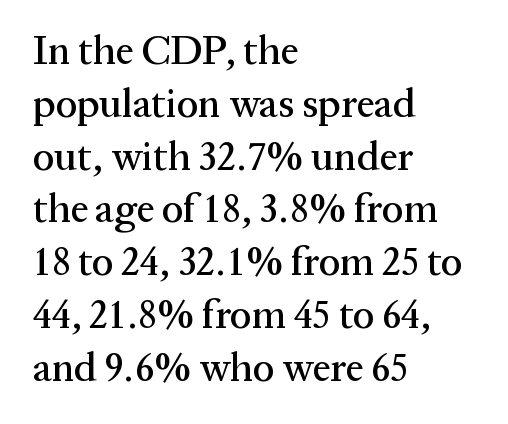
{"serif": "yes", "italic": "no", "width": "normal", "stroke_contrast": "medium", "x_height": "medium", "monospaced": "no", "underline": "no", "align": "left", "line_spacing": "normal", "line_spacing_ratio": 1.32, "letter_spacing": "normal", "letter_spacing_em": 0.0, "glyph_px": 40}
